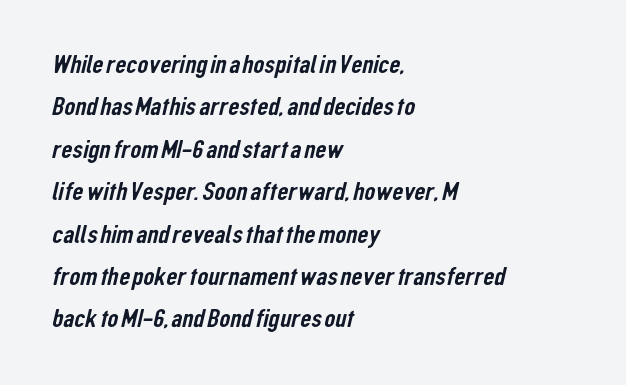
The compositor pushed each line to the left boundary. The passage shown stacks its lines at a standard gap. You could call the tracking neutral — neither tight nor loose. The string is rendered with underlining switched off.
